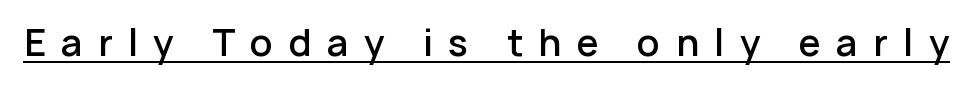
{"serif": "no", "italic": "no", "bold": "semi", "weight": "semibold", "width": "normal", "stroke_contrast": "low", "x_height": "medium", "monospaced": "no", "underline": "yes", "letter_spacing": "wide", "letter_spacing_em": 0.43, "glyph_px": 36}
